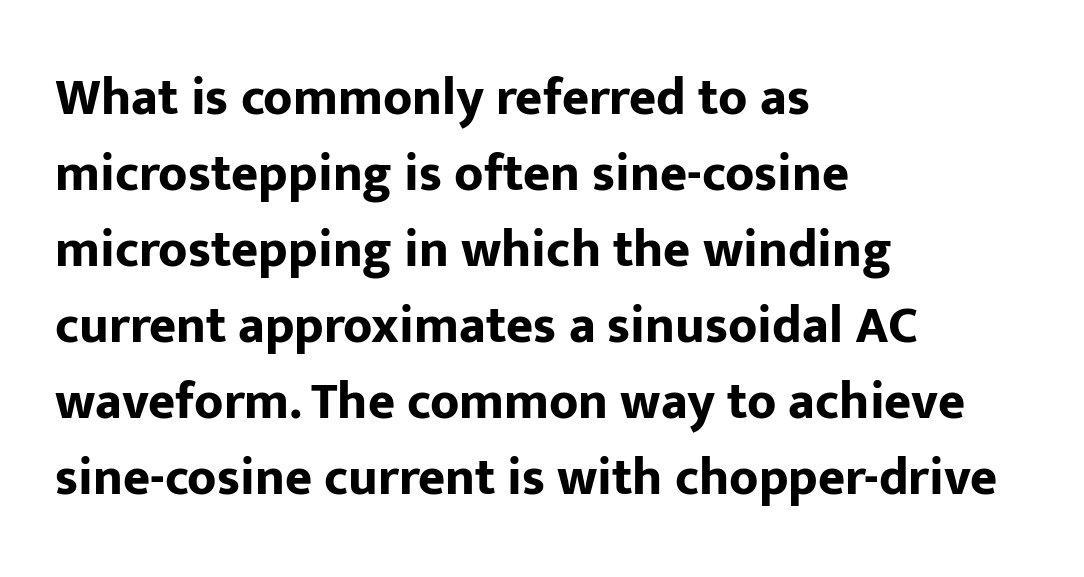
Underline: absent. Is this a fixed-width face? No — the glyphs have proportional, varying widths. Short note: letters normally spaced. Heavy, bold letterforms. The letters stand upright; this is a roman face.
